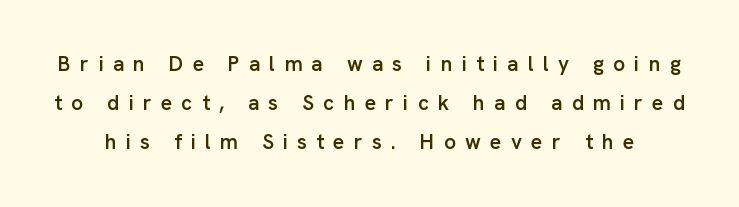
Nobody drew a line under any word here. Honestly, the letter spacing is so wide it's the main thing you notice. Notice the strokes are somewhat thickened but not fully heavy: this is a semibold. A typesetter would mark this as roman, not italic.
